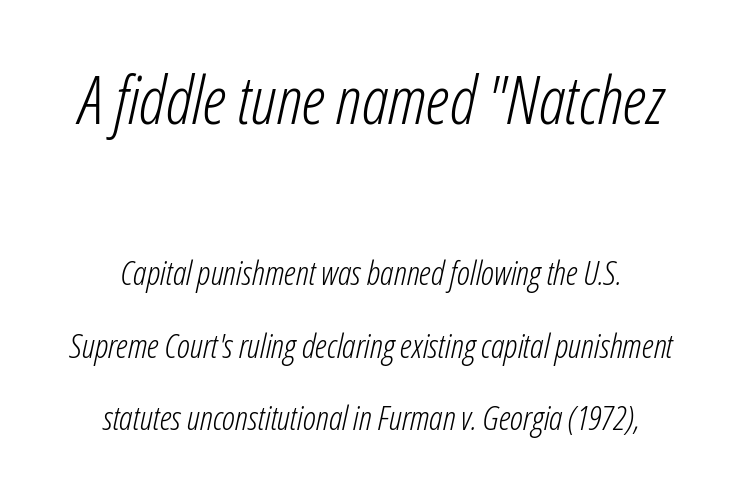
{"italic": "yes", "lean": "right", "slant_degrees": 12, "bold": "no", "weight": "light", "width": "condensed", "stroke_contrast": "low", "x_height": "medium", "monospaced": "no", "underline": "no", "align": "center", "line_spacing": "loose", "line_spacing_ratio": 2.13, "letter_spacing": "normal", "letter_spacing_em": 0.0, "larger_block": "first", "size_ratio": 1.97, "glyph_px": 67}
